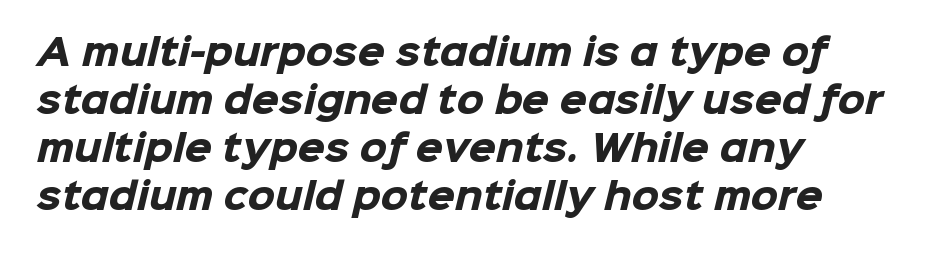
The image shows 35 px heavy sans-serif type; set left-aligned, normal line spacing (1.37x), normal letter spacing, not underlined; low stroke contrast and a medium x-height.
